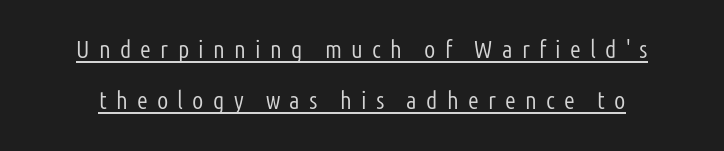
{"italic": "no", "bold": "no", "underline": "yes", "line_spacing": "loose", "line_spacing_ratio": 2.06, "letter_spacing": "wide", "letter_spacing_em": 0.37, "glyph_px": 25}
